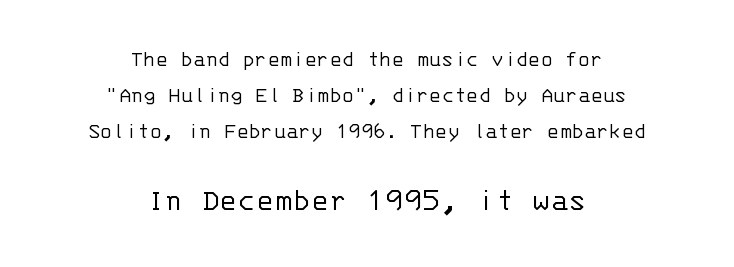
{"serif": "no", "italic": "no", "bold": "no", "weight": "light", "width": "normal", "stroke_contrast": "low", "x_height": "large", "monospaced": "yes", "underline": "no", "align": "center", "line_spacing": "normal", "line_spacing_ratio": 1.57, "letter_spacing": "normal", "letter_spacing_em": 0.0, "larger_block": "second", "size_ratio": 1.48, "glyph_px": 34}
